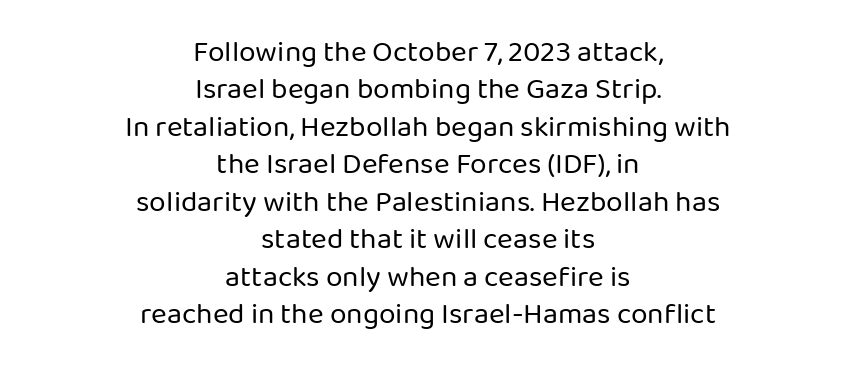
Looks like regular typesetting: each glyph gets only the width it needs. The vertical gap from one line to the next is medium. Nope, not italic — everything's standing straight. The strokes are not fattened; the text isn't bold. Short and long lines alike share a common midpoint.
